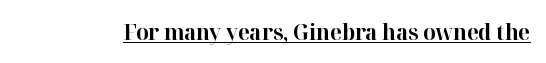
The face used here is rendered with its standard letterfit. These lines were composed using upright roman letters. Strokes here are thick enough to call this a true bold. Is there an underline? Yes — a line sits under the letters.
